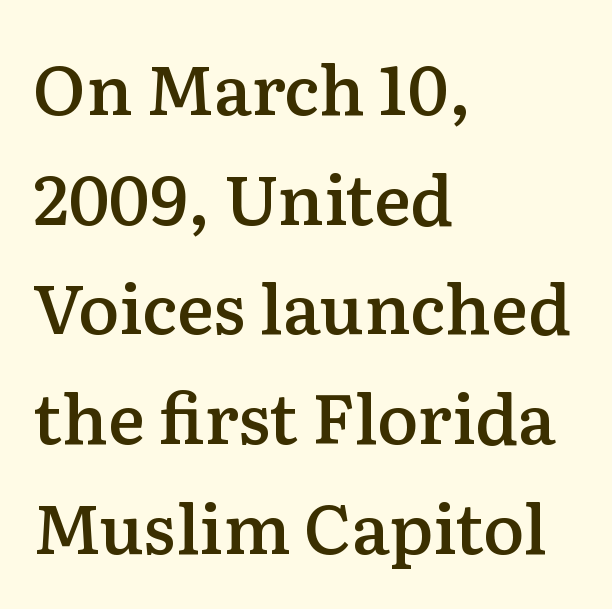
Bare-footed words on every line. Spacing between characters is what you'd get straight out of the box. Typesetter's note: demi weight, one step under bold. Do the characters align in a grid? No, the font is proportional.
